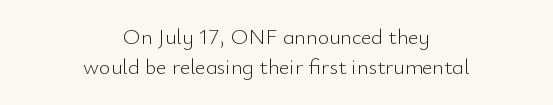
Q: Is the text bold? A: No.
Q: Is the text italic (slanted)? A: No, it is upright.
Q: Is the text underlined? A: No.
Q: How is the paragraph aligned? A: Centered.
Q: Is the spacing between letters normal or unusually wide? A: Normal.
Q: Is the spacing between lines tight, normal or loose? A: Normal.
